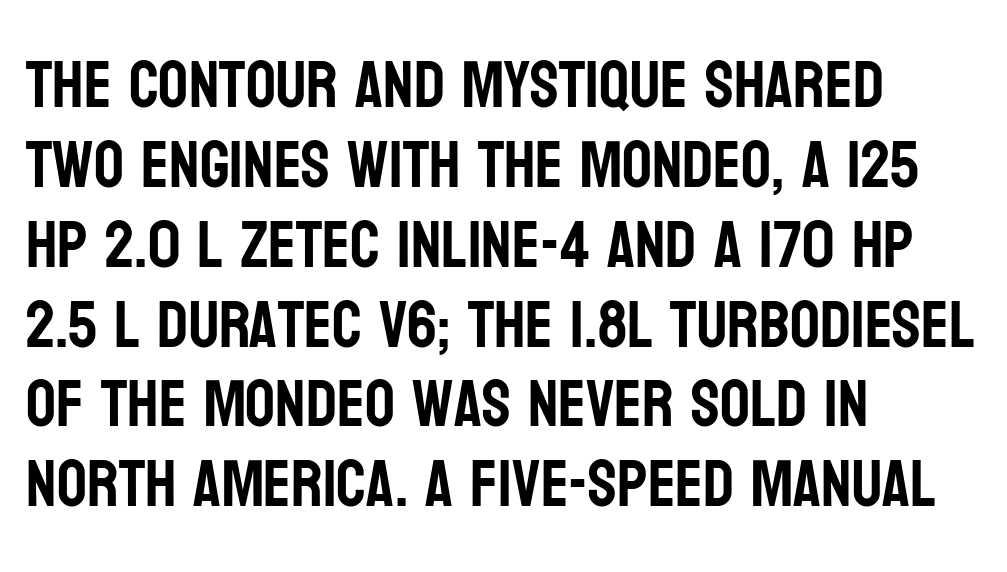
The image shows 66 px condensed sans-serif type, upright; set left-aligned, line spacing 1.21x, normal letter spacing, not underlined; low stroke contrast and a large x-height.
